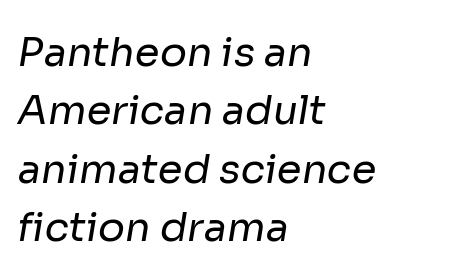
Spacing verdict: proportional, widths tailored to each character. A clean baseline with only descenders dipping below it. This rendering uses left alignment, leaving the right contour irregular. This block has exactly the height ordinary leading produces.
